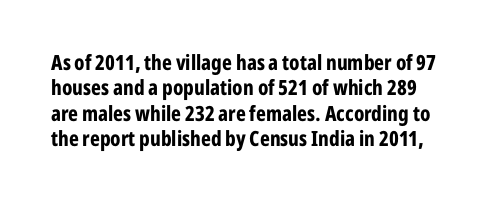
{"italic": "no", "bold": "yes", "underline": "no", "line_spacing_ratio": 1.21, "letter_spacing": "normal", "letter_spacing_em": 0.0, "glyph_px": 21}
